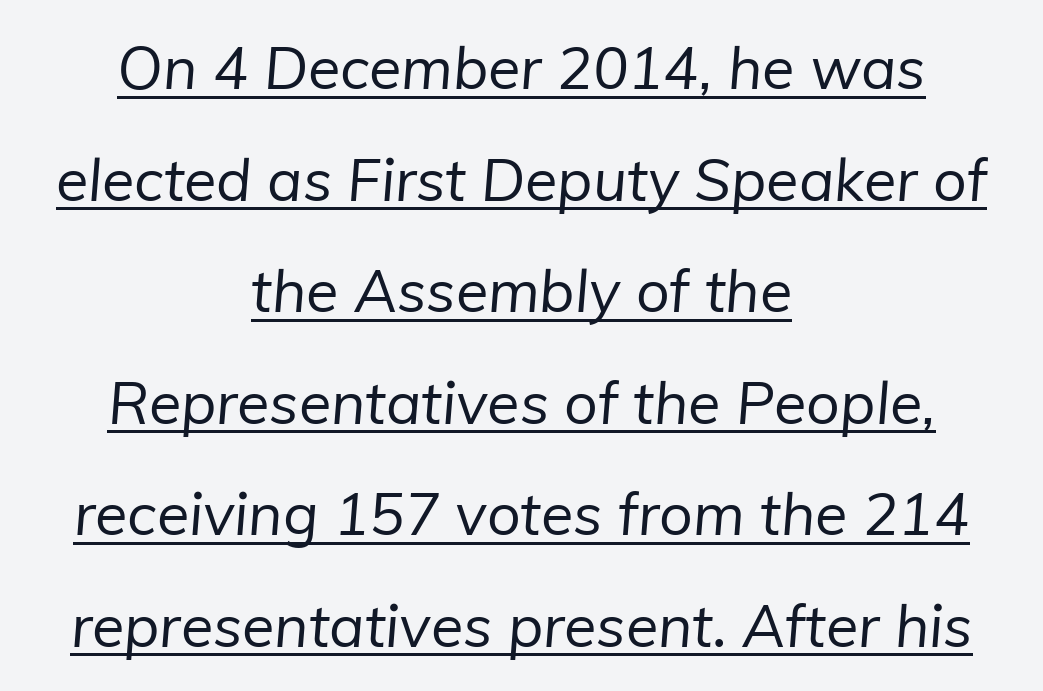
You could not count columns in this text — the font is proportionally spaced. Glyph-to-glyph distance matches everyday printed text. Somebody hit Ctrl+U on this one — the words are underlined. Stems here are at most as thick as an everyday book face. Horizontal alignment here is central, giving a formal, balanced look. Are there feet on the stems? There aren't — it's a sans.
